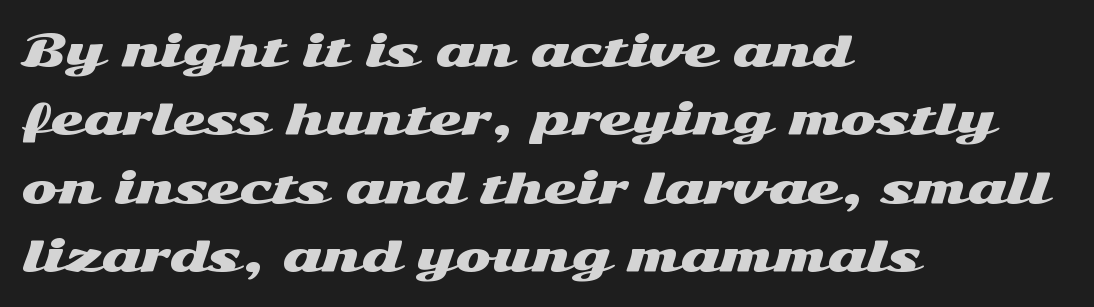
The block of text has a typical density, with ordinary space between rows. Each letter keeps its own natural width here, so spacing adapts to shape. Words float on clear page, feet unadorned. Notice how the passage keeps a crisp vertical edge on the left only. A typesetter would label this face a sans.
